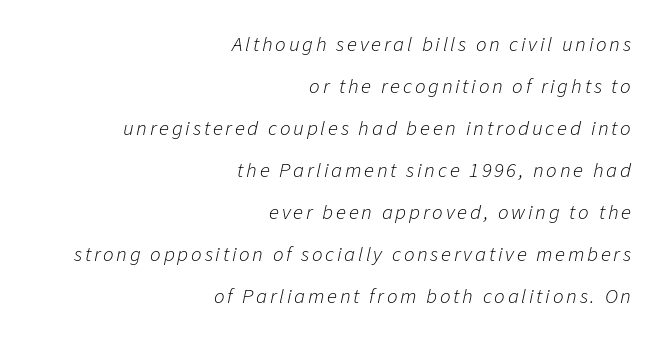
Q: Is the text bold? A: No.
Q: Is the text italic (slanted)? A: Yes, it leans right by about 11 degrees.
Q: Is the text underlined? A: No.
Q: How is the paragraph aligned? A: Right-aligned.
Q: Is the spacing between lines tight, normal or loose? A: Loose.
